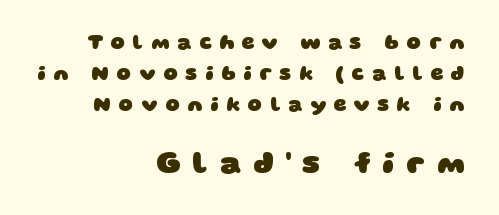
Each word looks stretched out because of the extra space between its letters. The following chunk of copy outweighs the initial chunk in type size. How would I describe the line gaps? Plain and ordinary. The text block is weighted toward the right margin, trailing off unevenly leftward.
